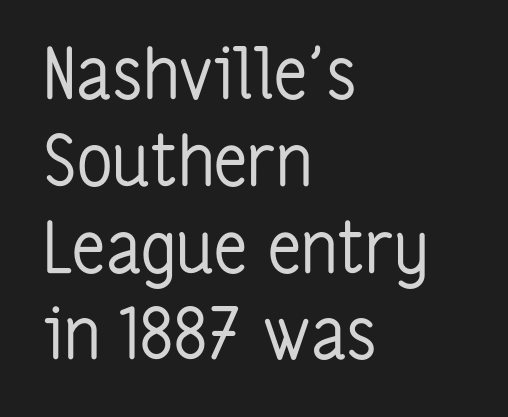
The image shows 70 px regular-weight, condensed sans-serif type, upright; set left-aligned, line spacing 1.24x, normal letter spacing, not underlined; low stroke contrast and a medium x-height.
